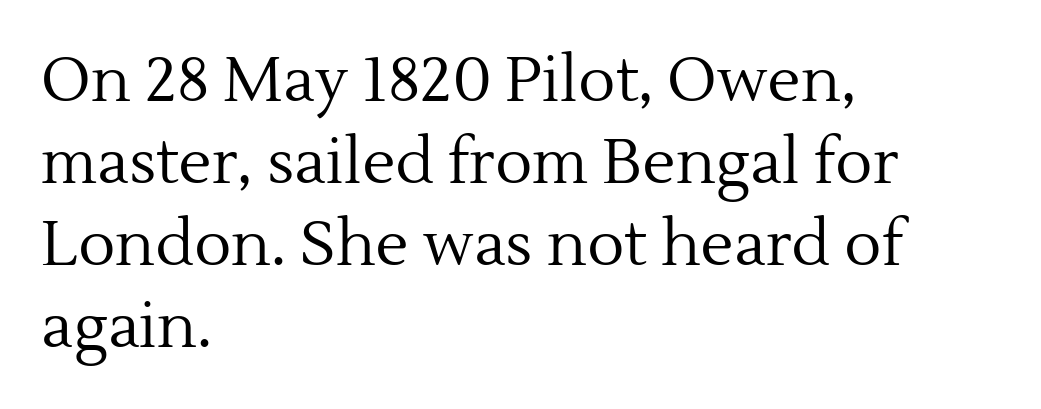
The image shows 62 px regular-weight serif type, upright; set left-aligned, normal line spacing (1.32x), normal letter spacing, not underlined; a medium x-height.
